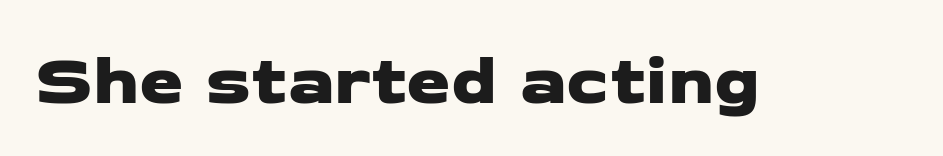
Q: Is the typeface a serif or a sans-serif typeface? A: Sans-serif.
Q: Is the text underlined? A: No.
Q: Is the spacing between letters normal or unusually wide? A: Normal.
Q: Width (condensed, normal, or wide)? A: Wide.
Q: Stroke contrast? A: Low.
Q: x-height? A: Medium.
Q: Monospaced? A: No.
